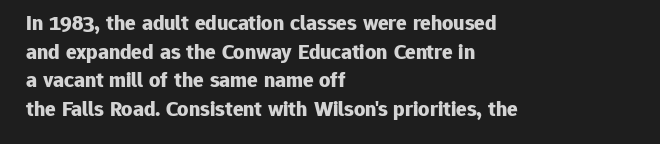
{"italic": "no", "bold": "yes", "underline": "no", "align": "left", "line_spacing": "normal", "line_spacing_ratio": 1.3, "letter_spacing": "normal", "letter_spacing_em": 0.0, "glyph_px": 22}
